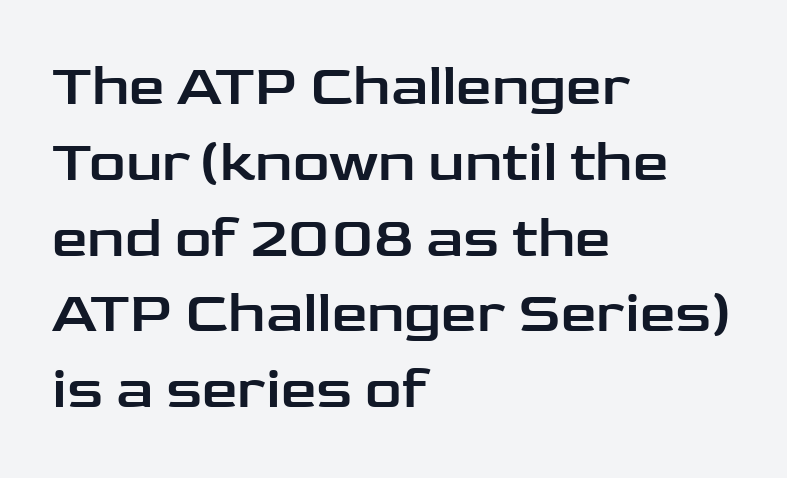
The image shows 57 px wide sans-serif type, upright; set left-aligned, normal line spacing (1.33x), normal letter spacing, not underlined; low stroke contrast and a medium x-height.
